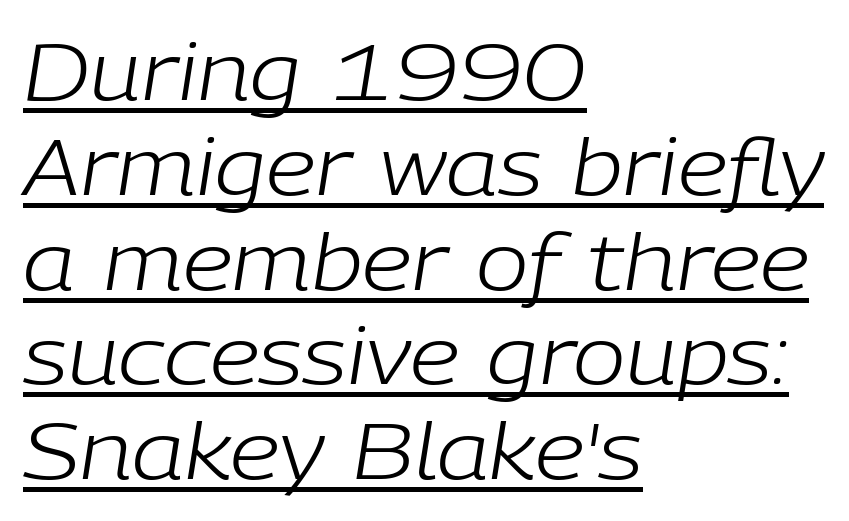
Does the lettering tilt? It does — this is italic. This rendering leaves character spacing at its baseline value. Character widths vary here, with narrow letters taking less room than wide ones. The paragraph has a hard left edge and a soft right edge. On a weight scale, this lands at 450 or below. Check the space under the baseline: a stroke is drawn there.
